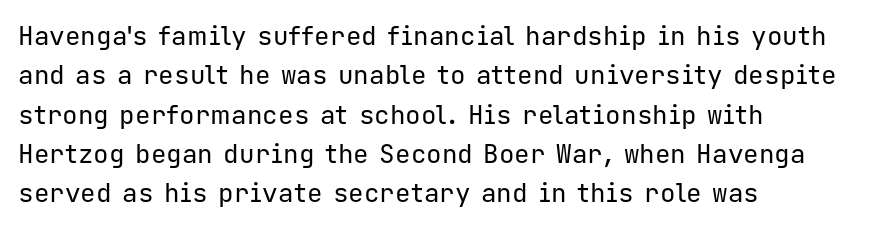
The image shows 26 px text type, upright; set left-aligned, normal line spacing (1.51x), normal letter spacing, not underlined.
